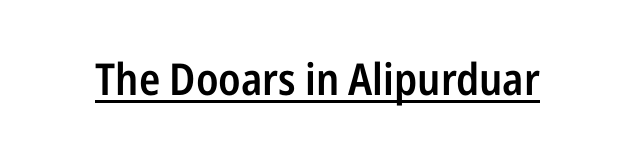
Q: Is the text bold? A: Semi-bold.
Q: Is the text italic (slanted)? A: No, it is upright.
Q: Is the typeface a serif or a sans-serif typeface? A: Sans-serif.
Q: Is the text underlined? A: Yes.
Q: Is the spacing between letters normal or unusually wide? A: Normal.
Q: Width (condensed, normal, or wide)? A: Condensed.
Q: Stroke contrast? A: Low.
Q: x-height? A: Medium.
Q: Monospaced? A: No.
